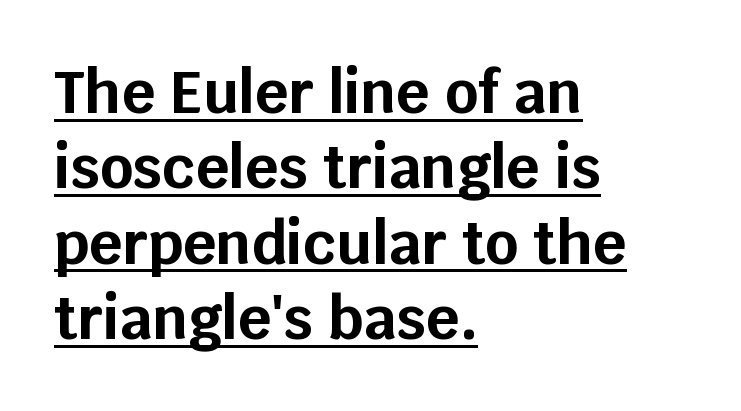
Glance below the letters and you will spot a drawn line. Pretty heavy lettering here — definitely bold. I'd call this a sans setting — the letters go barefoot. The setting favours the left margin, as ordinary paragraphs usually do. Spacing verdict: proportional, widths tailored to each character. You can tell it's not italic because the verticals are truly vertical.
